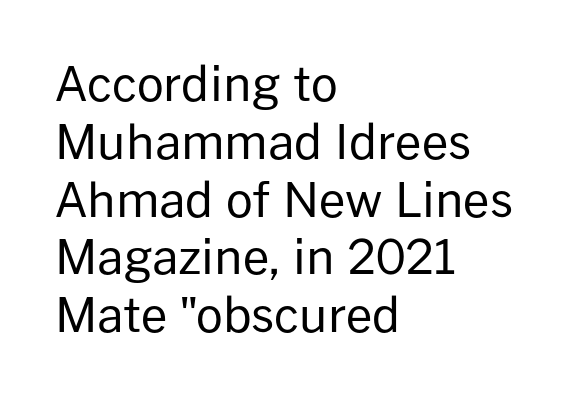
{"serif": "no", "italic": "no", "bold": "no", "weight": "regular", "width": "normal", "stroke_contrast": "low", "x_height": "medium", "monospaced": "no", "underline": "no", "align": "left", "line_spacing_ratio": 1.23, "letter_spacing": "normal", "letter_spacing_em": 0.0, "glyph_px": 47}
